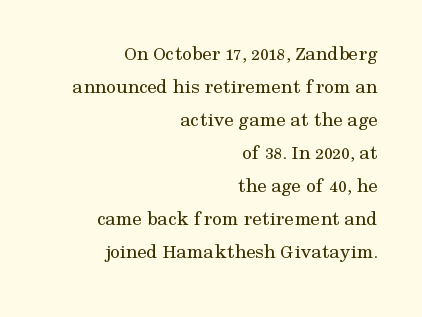
If you drew a line through each stem, it would be perfectly vertical. Notice how the passage keeps a crisp vertical edge on the right only. Line spacing here is normal. Stroke mass is kept to a normal reading level or below. Each row of text sits above clean, open space. Letter spacing: default.
